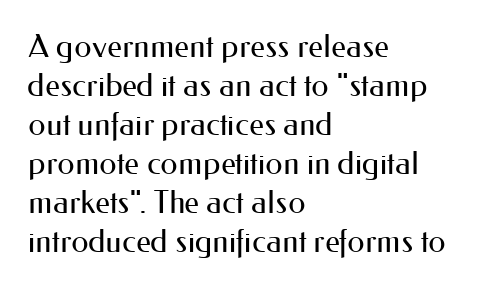
{"serif": "no", "italic": "no", "bold": "no", "weight": "regular", "width": "normal", "stroke_contrast": "medium", "x_height": "small", "monospaced": "no", "underline": "no", "align": "left", "line_spacing": "normal", "line_spacing_ratio": 1.26, "letter_spacing": "normal", "letter_spacing_em": 0.0, "glyph_px": 31}
